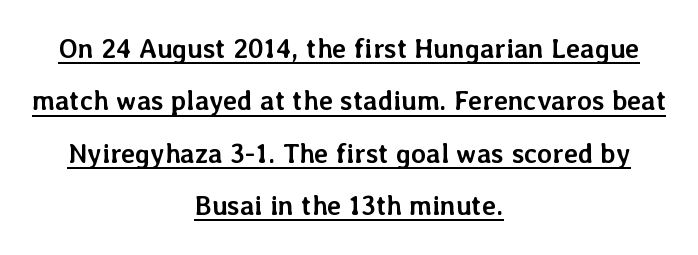
Centered paragraph, ragged on both sides. The specimen includes a rule beneath the text block's lines. Every character sits straight up, as roman type does. Caption: bold face, heavy strokes.
